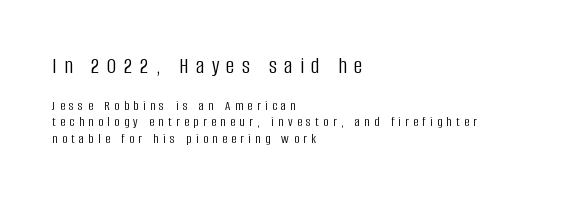
The image shows 23 px text type, upright; set left-aligned, line spacing 1.16x, unusually wide letter spacing (+0.32 em), not underlined; the first (top) block is 1.64x larger.
